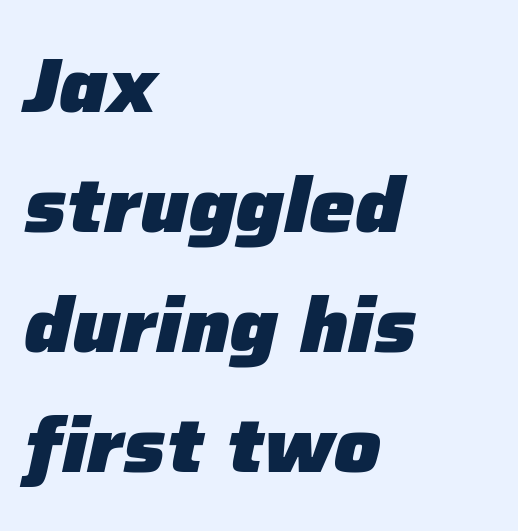
The image shows 77 px heavy type, italic (leaning right); set left-aligned, normal line spacing (1.56x), normal letter spacing, not underlined; low stroke contrast and a medium x-height.
